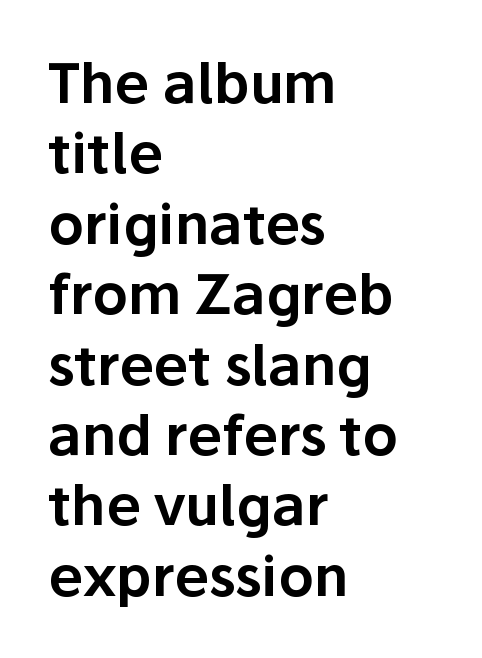
The image shows 55 px sans-serif type, upright; set left-aligned, normal line spacing (1.28x), normal letter spacing, not underlined; low stroke contrast and a medium x-height.
